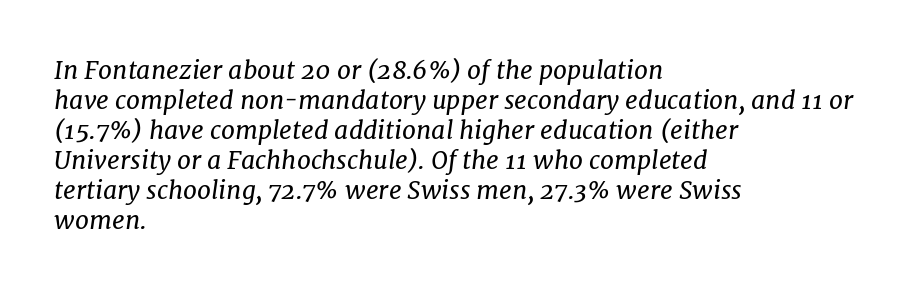
{"italic": "yes", "lean": "right", "slant_degrees": 7, "bold": "no", "underline": "no", "align": "left", "line_spacing_ratio": 1.2, "letter_spacing": "normal", "letter_spacing_em": 0.0, "glyph_px": 25}
